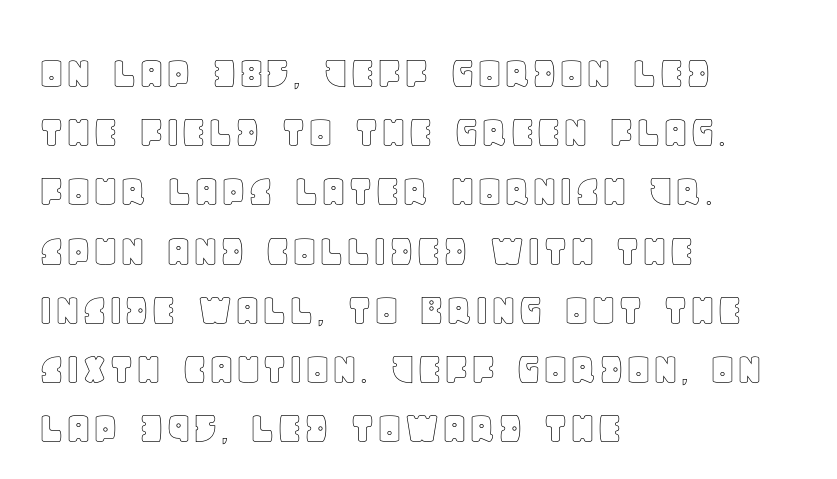
The image shows 47 px text type, upright; set left-aligned, normal line spacing (1.26x), normal letter spacing, not underlined; a large x-height.
